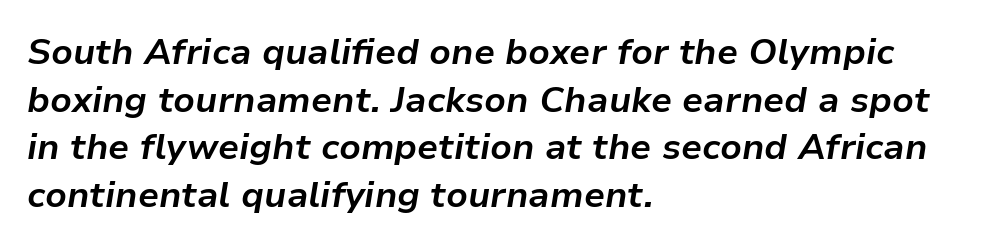
{"italic": "yes", "lean": "right", "slant_degrees": 9, "bold": "yes", "weight": "bold", "width": "normal", "stroke_contrast": "low", "x_height": "medium", "monospaced": "no", "underline": "no", "align": "left", "line_spacing": "normal", "line_spacing_ratio": 1.32, "letter_spacing": "normal", "letter_spacing_em": 0.0, "glyph_px": 36}
